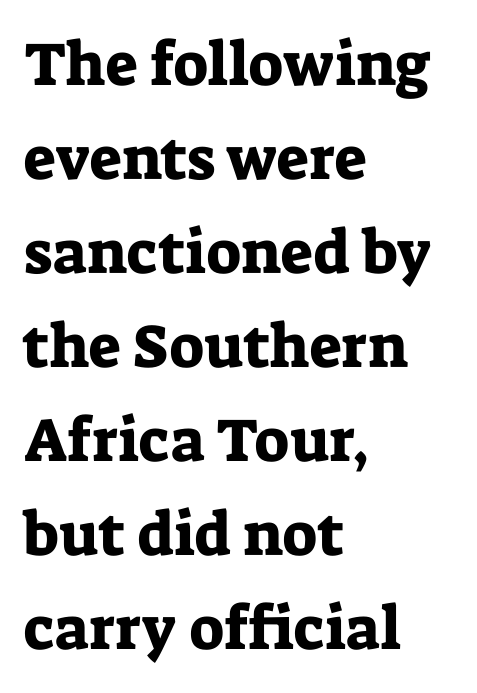
This block has exactly the height ordinary leading produces. The typography opts for an upright posture over an oblique one. Observe the ordinary spacing: letters are neighbours, not strangers. These lines are set flush left with a ragged right edge. Here the designer chose a conventional face with non-uniform glyph widths. The space beneath each line is pristine and unruled.
